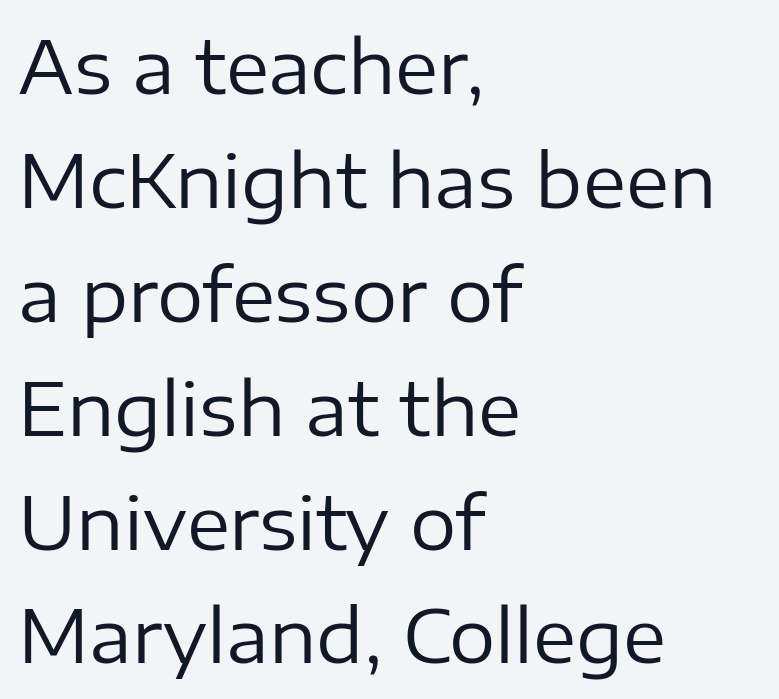
The image shows 73 px regular-weight sans-serif type, upright; set left-aligned, normal line spacing (1.56x), normal letter spacing, not underlined; low stroke contrast and a medium x-height.
